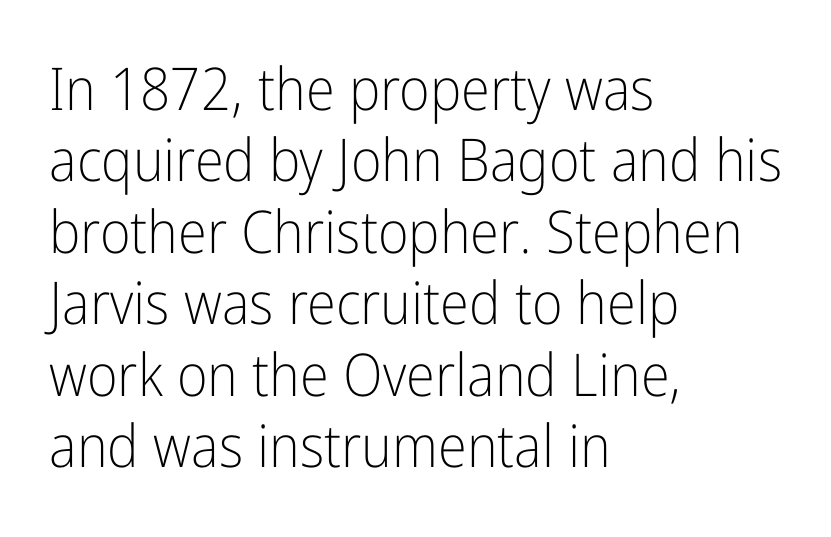
Each stroke keeps to a modest, everyday thickness or less. Descenders hang freely into open space. The type sits square on the baseline with zero lean. The text was rendered using a sans face with plain stroke endings. The rendering uses natural spacing where letterforms have individual widths.
